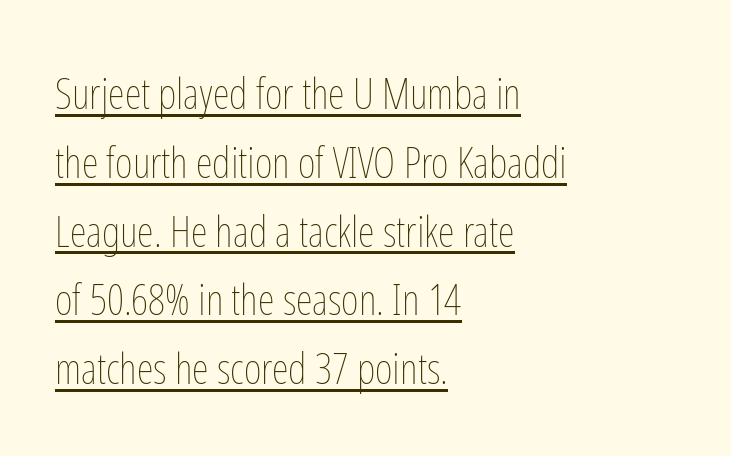
{"italic": "no", "bold": "no", "weight": "thin", "width": "condensed", "stroke_contrast": "low", "x_height": "medium", "monospaced": "no", "underline": "yes", "align": "left", "line_spacing": "normal", "line_spacing_ratio": 1.6, "letter_spacing": "normal", "letter_spacing_em": 0.0, "glyph_px": 43}
